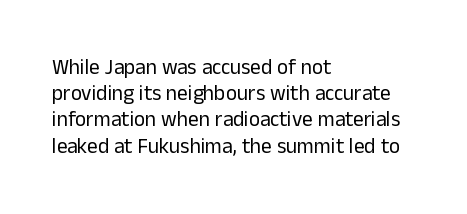
Q: Is the text bold? A: No.
Q: Is the text italic (slanted)? A: No, it is upright.
Q: Is the text underlined? A: No.
Q: How is the paragraph aligned? A: Left-aligned.
Q: Is the spacing between letters normal or unusually wide? A: Normal.
Q: Is the spacing between lines tight, normal or loose? A: Normal.
